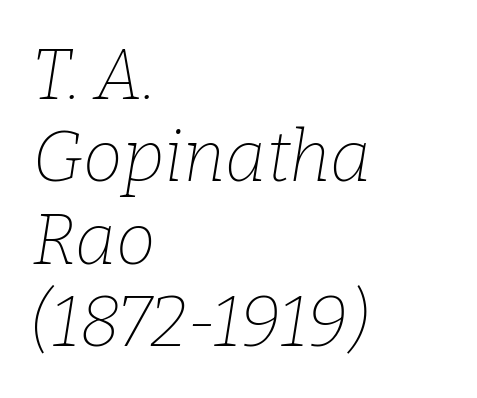
{"serif": "yes", "italic": "yes", "lean": "right", "slant_degrees": 9, "bold": "no", "weight": "thin", "width": "normal", "stroke_contrast": "low", "x_height": "medium", "monospaced": "no", "underline": "no", "align": "left", "line_spacing_ratio": 1.16, "letter_spacing": "normal", "letter_spacing_em": 0.0, "glyph_px": 71}
